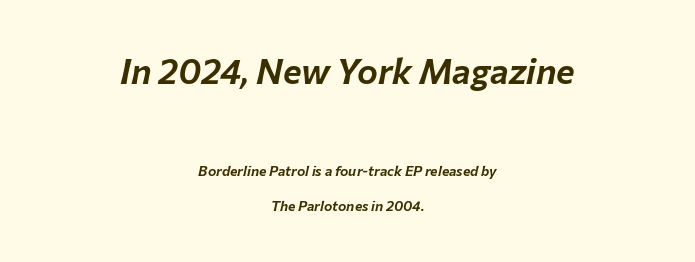
Q: Is the text italic (slanted)? A: Yes, it leans right by about 12 degrees.
Q: Is the text underlined? A: No.
Q: How is the paragraph aligned? A: Centered.
Q: Is the spacing between letters normal or unusually wide? A: Normal.
Q: Is the spacing between lines tight, normal or loose? A: Loose.
Q: Which block of text is set in a larger size, the first (top) or the second (bottom)? A: The first (top) one.
Q: Width (condensed, normal, or wide)? A: Normal.
Q: Stroke contrast? A: Low.
Q: x-height? A: Medium.
Q: Monospaced? A: No.
